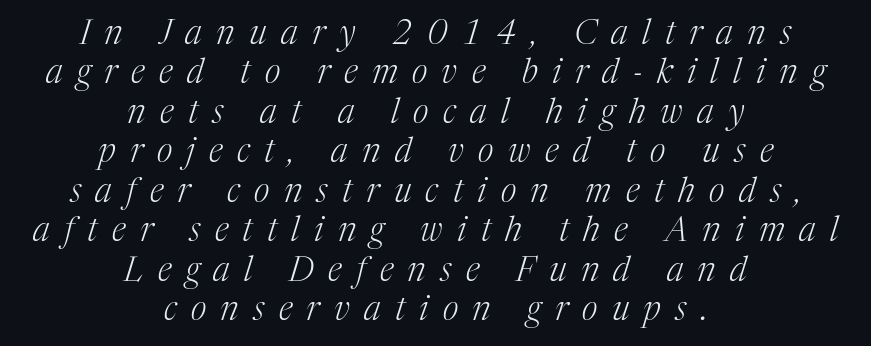
The passage shown is typeset with a serif family. There's an unmistakable incline to the writing here. Unmarked baselines from the first word to the last. Here the designer chose a conventional face with non-uniform glyph widths. Counters stay open thanks to moderate or lighter strokes.
